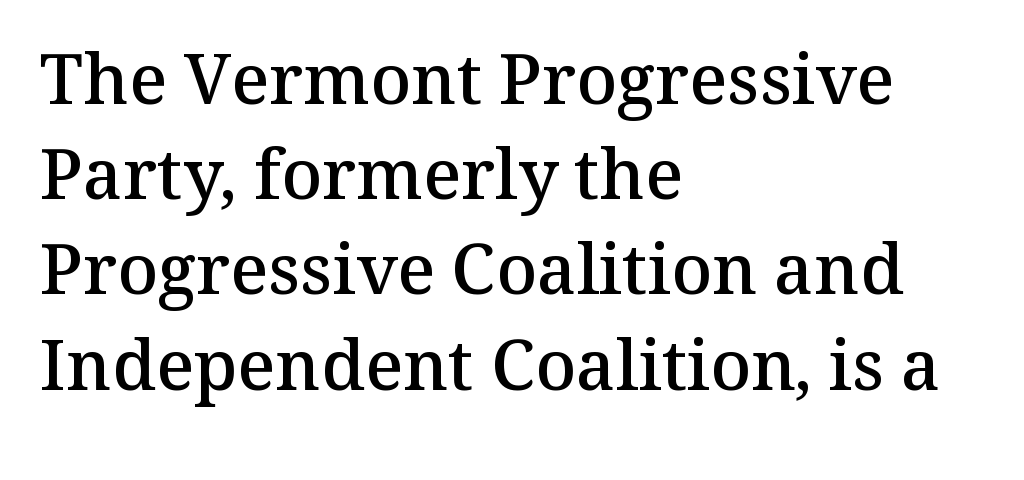
The image shows 70 px semibold serif type, upright; set left-aligned, normal line spacing (1.36x), normal letter spacing, not underlined; medium stroke contrast and a medium x-height.
